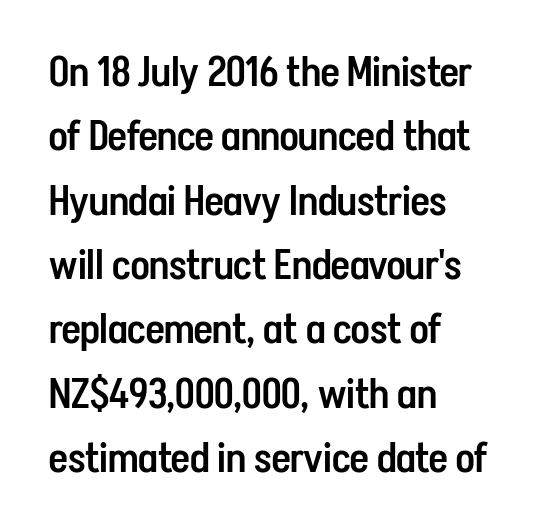
The image shows 41 px semibold, condensed sans-serif type, upright; set left-aligned, normal line spacing (1.57x), normal letter spacing, not underlined; low stroke contrast and a medium x-height.
